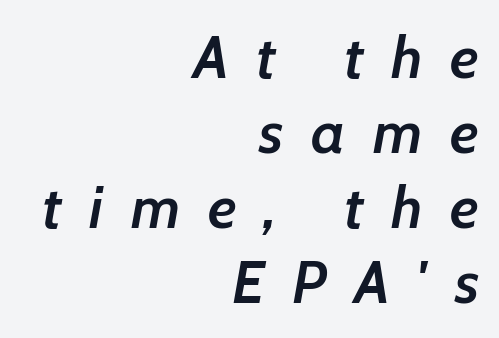
Q: Is the text bold? A: Semi-bold.
Q: Is the text italic (slanted)? A: Yes, it leans right by about 7 degrees.
Q: Is the text underlined? A: No.
Q: How is the paragraph aligned? A: Right-aligned.
Q: Is the spacing between letters normal or unusually wide? A: Unusually wide.
Q: Is the spacing between lines tight, normal or loose? A: Normal.
Q: Width (condensed, normal, or wide)? A: Normal.
Q: Stroke contrast? A: Low.
Q: x-height? A: Medium.
Q: Monospaced? A: No.
